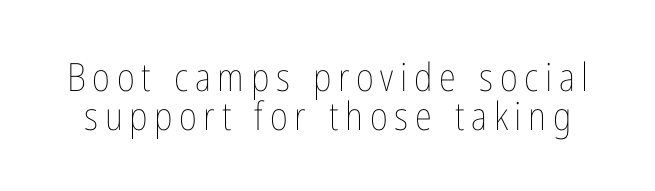
{"italic": "no", "bold": "no", "weight": "thin", "width": "condensed", "stroke_contrast": "low", "x_height": "medium", "monospaced": "no", "underline": "no", "line_spacing": "tight", "line_spacing_ratio": 1.0, "glyph_px": 39}
